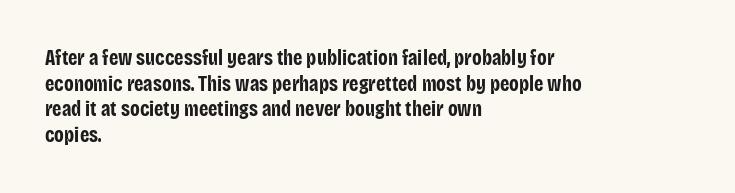
{"italic": "no", "bold": "yes", "underline": "no", "align": "left", "line_spacing_ratio": 1.22, "letter_spacing": "normal", "letter_spacing_em": 0.0, "glyph_px": 21}
